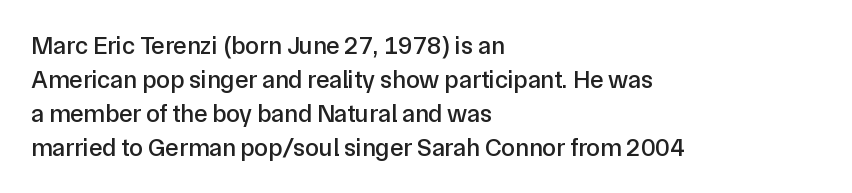
These lines were composed using upright roman letters. Line beginnings align vertically; line endings do not. Quick note: underline off. Nobody touched the tracking dial on this one. Leading matches the norm, producing a regular column.
